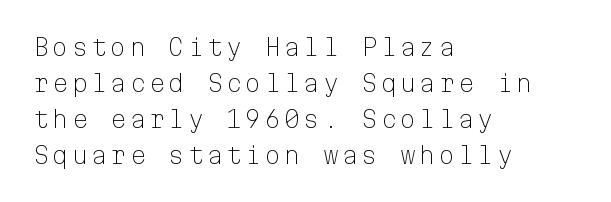
Q: Is the text bold? A: No.
Q: Is the text italic (slanted)? A: No, it is upright.
Q: Is the text underlined? A: No.
Q: How is the paragraph aligned? A: Left-aligned.
Q: Is the spacing between lines tight, normal or loose? A: Normal.
